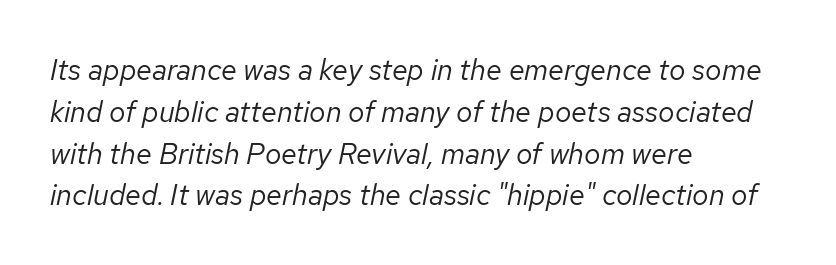
{"italic": "yes", "lean": "right", "slant_degrees": 12, "bold": "no", "weight": "regular", "width": "normal", "stroke_contrast": "low", "x_height": "medium", "monospaced": "no", "underline": "no", "align": "left", "line_spacing": "normal", "line_spacing_ratio": 1.44, "letter_spacing": "normal", "letter_spacing_em": 0.0, "glyph_px": 29}
